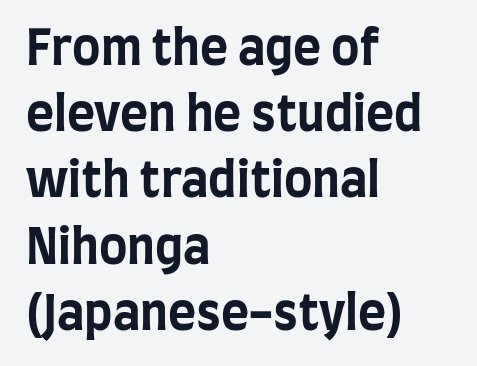
Q: Is the text bold? A: Yes.
Q: Is the text italic (slanted)? A: No, it is upright.
Q: Is the typeface a serif or a sans-serif typeface? A: Sans-serif.
Q: Is the text underlined? A: No.
Q: How is the paragraph aligned? A: Left-aligned.
Q: Is the spacing between letters normal or unusually wide? A: Normal.
Q: Is the spacing between lines tight, normal or loose? A: Normal.
Q: Width (condensed, normal, or wide)? A: Condensed.
Q: Stroke contrast? A: Low.
Q: x-height? A: Large.
Q: Monospaced? A: No.
